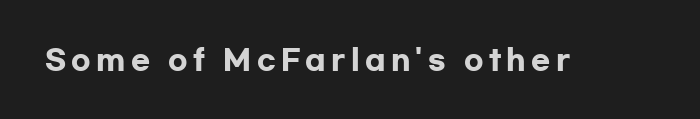
Q: Is the text bold? A: Yes.
Q: Is the text italic (slanted)? A: No, it is upright.
Q: Is the typeface a serif or a sans-serif typeface? A: Sans-serif.
Q: Is the text underlined? A: No.
Q: Width (condensed, normal, or wide)? A: Wide.
Q: Stroke contrast? A: Low.
Q: x-height? A: Medium.
Q: Monospaced? A: No.
